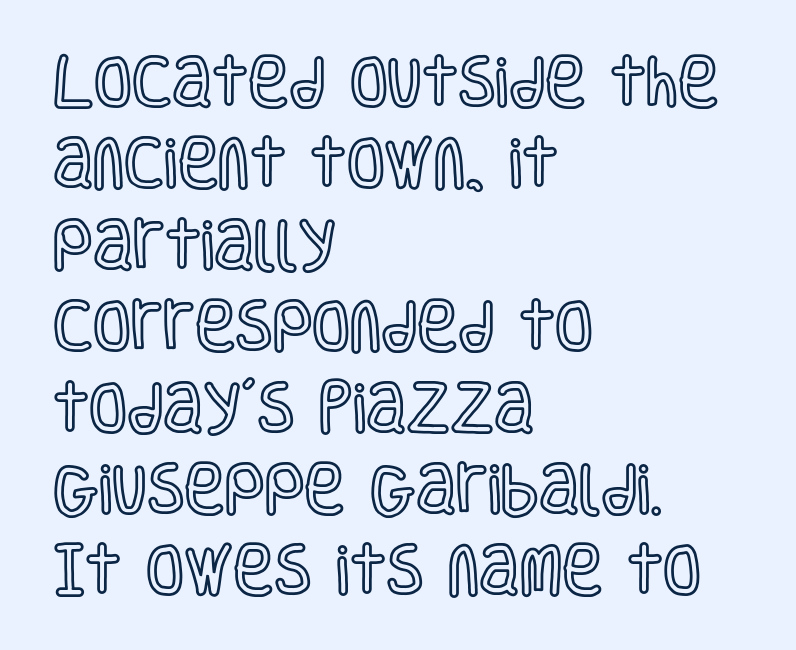
Q: Is the text italic (slanted)? A: No, it is upright.
Q: Is the text underlined? A: No.
Q: How is the paragraph aligned? A: Left-aligned.
Q: Is the spacing between letters normal or unusually wide? A: Normal.
Q: Is the spacing between lines tight, normal or loose? A: Normal.
Q: Width (condensed, normal, or wide)? A: Condensed.
Q: x-height? A: Large.
Q: Monospaced? A: No.
